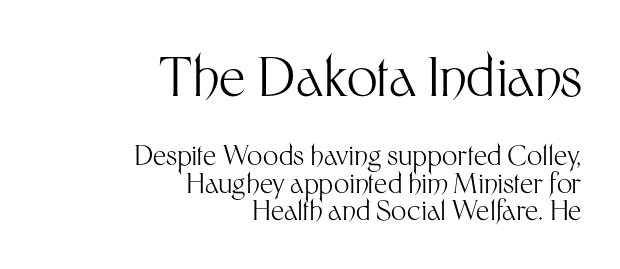
{"serif": "no", "italic": "no", "bold": "no", "weight": "light", "width": "normal", "stroke_contrast": "medium", "x_height": "medium", "monospaced": "no", "underline": "no", "align": "right", "line_spacing": "tight", "line_spacing_ratio": 1.02, "letter_spacing": "normal", "letter_spacing_em": 0.0, "larger_block": "first", "size_ratio": 2.0, "glyph_px": 54}
